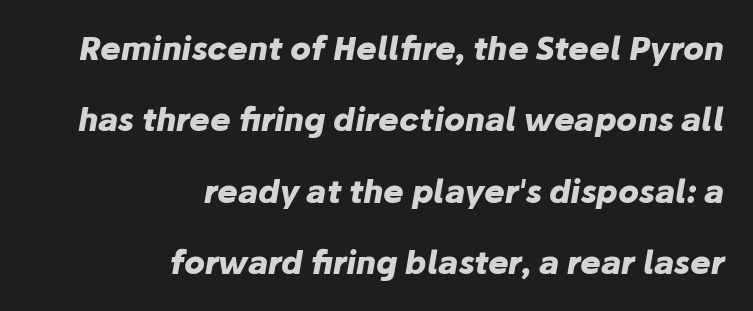
Q: Is the text bold? A: Yes.
Q: Is the text italic (slanted)? A: Yes, it leans right by about 10 degrees.
Q: Is the text underlined? A: No.
Q: How is the paragraph aligned? A: Right-aligned.
Q: Is the spacing between letters normal or unusually wide? A: Normal.
Q: Is the spacing between lines tight, normal or loose? A: Loose.
Q: Width (condensed, normal, or wide)? A: Normal.
Q: Stroke contrast? A: Low.
Q: x-height? A: Medium.
Q: Monospaced? A: No.
